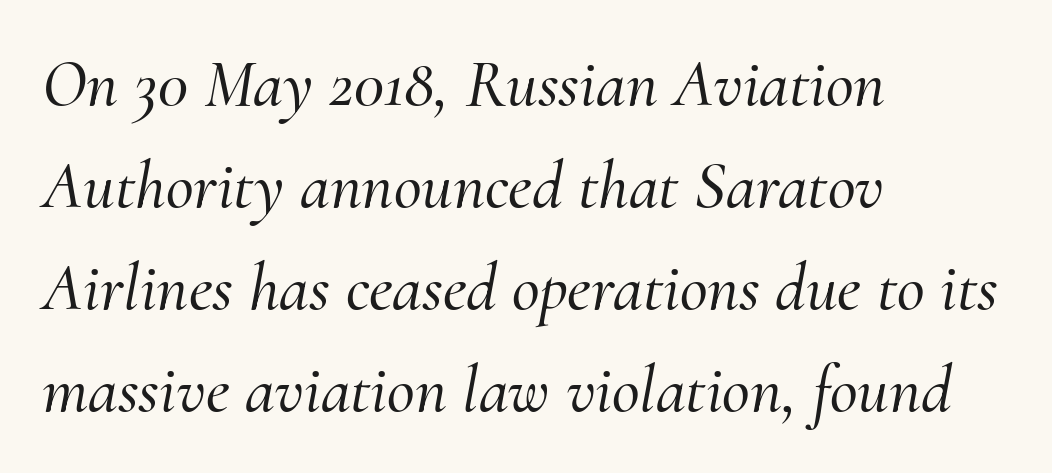
{"serif": "yes", "italic": "yes", "lean": "right", "slant_degrees": 10, "width": "normal", "stroke_contrast": "medium", "x_height": "small", "monospaced": "no", "underline": "no", "align": "left", "line_spacing": "normal", "line_spacing_ratio": 1.5, "letter_spacing": "normal", "letter_spacing_em": 0.0, "glyph_px": 68}
